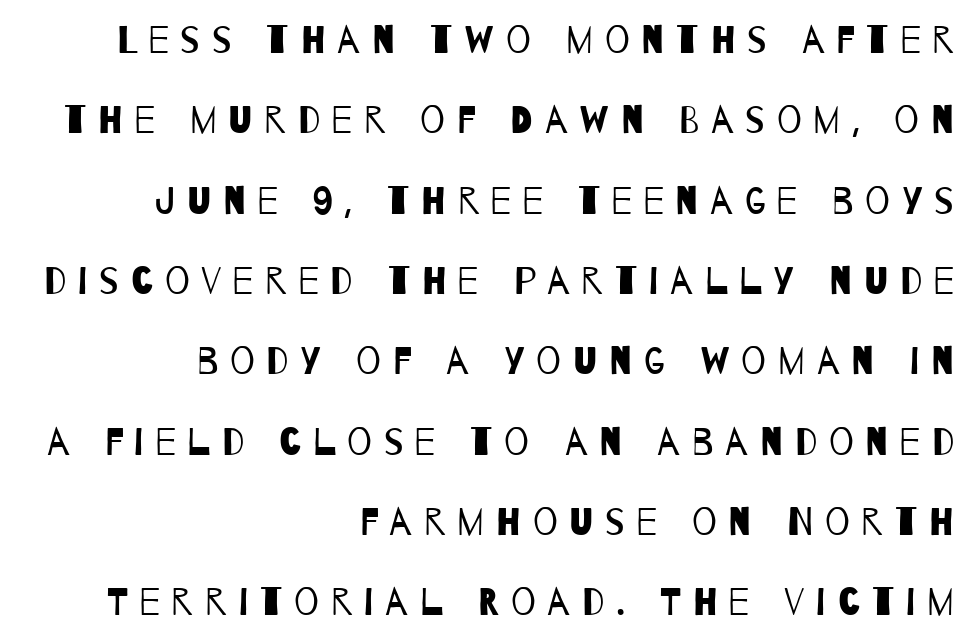
The designer went with a sans here, leaving each stem footless. The typesetting does not lean heavy: it is not bold. Varying glyph widths throughout — classic text-font behaviour. Short and long lines alike share a common ending point at right. You could only call the tracking loose — the letters float apart. The foot of each line stays bare and open.
